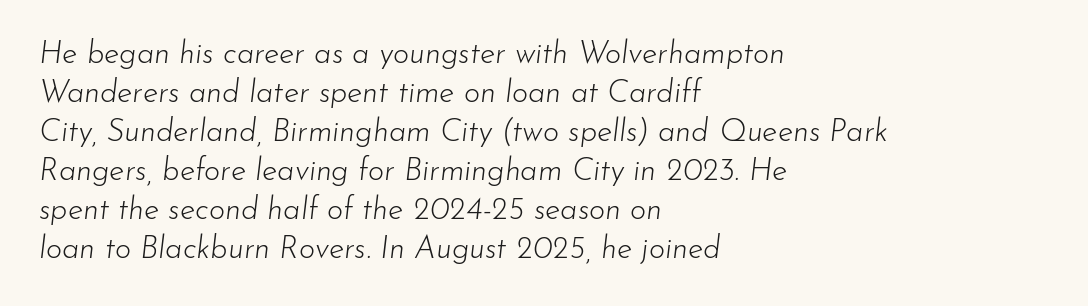
Q: Is the text bold? A: No.
Q: Is the text italic (slanted)? A: Yes, it leans right by about 7 degrees.
Q: Is the text underlined? A: No.
Q: How is the paragraph aligned? A: Left-aligned.
Q: Is the spacing between letters normal or unusually wide? A: Normal.
Q: Is the spacing between lines tight, normal or loose? A: Normal.
Q: Width (condensed, normal, or wide)? A: Normal.
Q: Stroke contrast? A: Low.
Q: x-height? A: Small.
Q: Monospaced? A: No.
